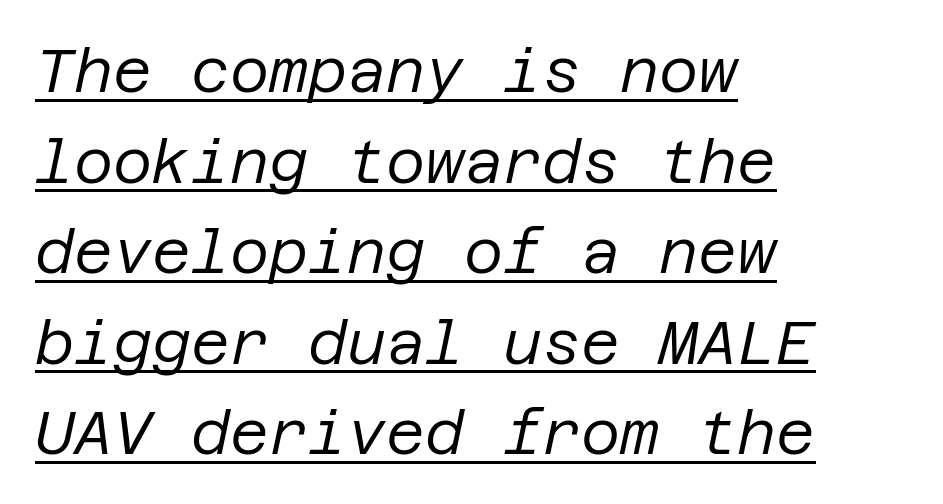
{"italic": "yes", "lean": "right", "slant_degrees": 12, "bold": "no", "weight": "regular", "width": "normal", "stroke_contrast": "low", "x_height": "large", "underline": "yes", "align": "left", "line_spacing": "normal", "line_spacing_ratio": 1.51, "letter_spacing": "normal", "letter_spacing_em": 0.0, "glyph_px": 60}
